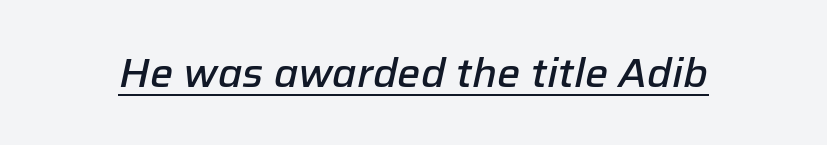
The image shows 41 px semibold type, italic (leaning right); set normal letter spacing, underlined; low stroke contrast and a medium x-height.
